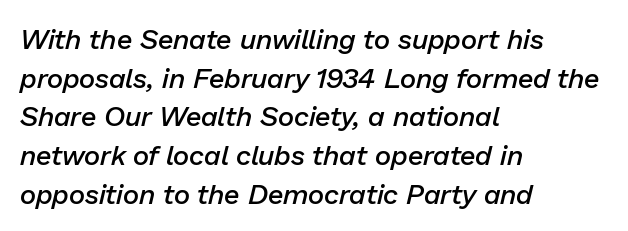
{"italic": "yes", "lean": "right", "slant_degrees": 13, "bold": "semi", "weight": "semibold", "width": "normal", "stroke_contrast": "low", "x_height": "medium", "monospaced": "no", "underline": "no", "align": "left", "line_spacing": "normal", "line_spacing_ratio": 1.38, "letter_spacing": "normal", "letter_spacing_em": 0.0, "glyph_px": 28}
